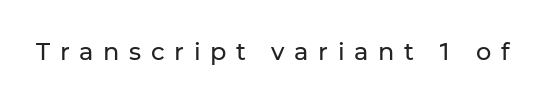
Stems here are at most as thick as an everyday book face. Check the space under the baseline: it is left empty. Spacing between characters has been opened up far beyond the box default. Tall strokes in this sample are plumb rather than angled.
